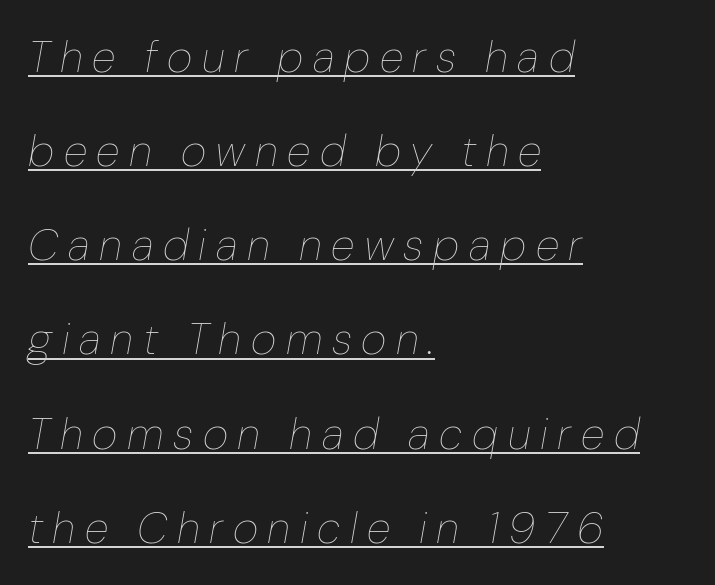
Weight: not bold — regular or lighter. A typesetter would call this proportional, since set widths differ per character. It's the slanting kind of type. Horizontally, the lines are justified to the leading edge only. Loosely led — the rows are spread out. Like a heading marked for emphasis, these lines bear an underscore.
